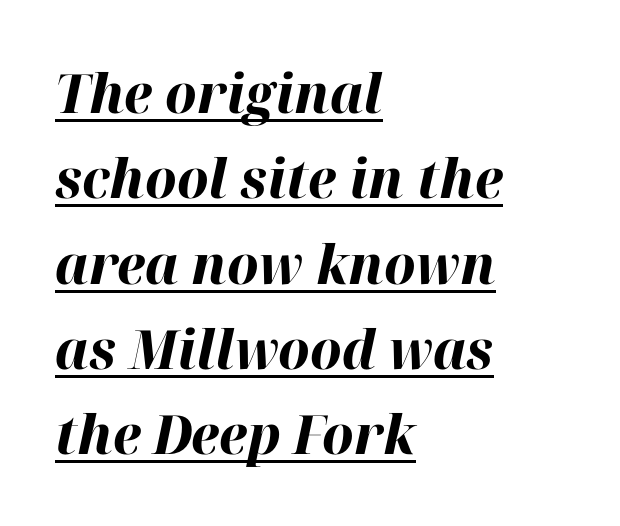
Q: Is the text bold? A: Yes.
Q: Is the text italic (slanted)? A: Yes, it leans right by about 12 degrees.
Q: Is the text underlined? A: Yes.
Q: How is the paragraph aligned? A: Left-aligned.
Q: Is the spacing between letters normal or unusually wide? A: Normal.
Q: Is the spacing between lines tight, normal or loose? A: Normal.
Q: Width (condensed, normal, or wide)? A: Normal.
Q: Stroke contrast? A: High.
Q: x-height? A: Medium.
Q: Monospaced? A: No.
